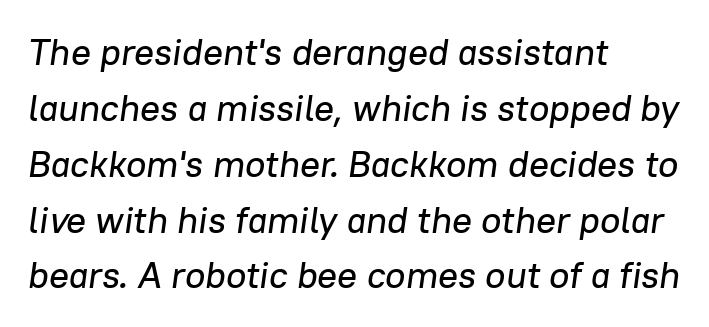
The image shows 37 px text type, italic (leaning right); set left-aligned, normal line spacing (1.51x), normal letter spacing, not underlined; low stroke contrast and a medium x-height.
